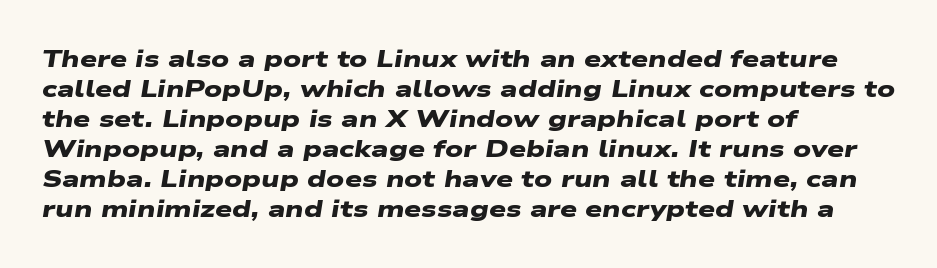
Heft: maximum for text — a bold. Typeset ragged right — the left edge is the straight one. Nobody touched the tracking dial on this one. Leading: standard.
